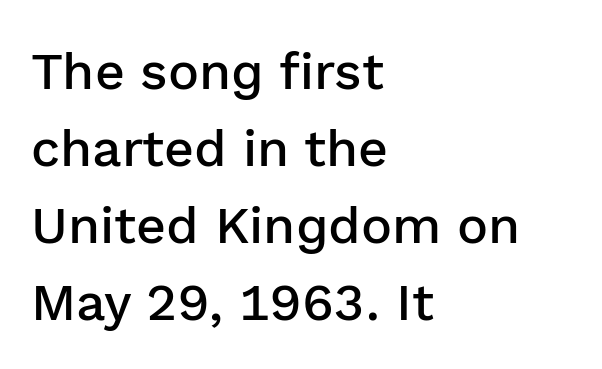
Which margin do the lines hug? The left one — the right edge is uneven. Each letter keeps its own natural width here, so spacing adapts to shape. Is the letter spacing exaggerated? No — it looks like the ordinary default. Reading down the column, the eye jumps a familiar distance to each next line. Does the weight exceed regular? Yes, but only to semibold.
